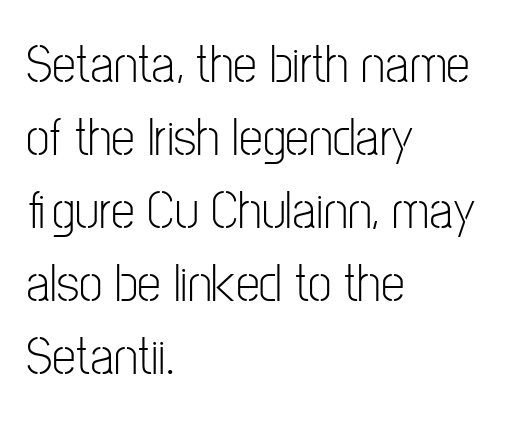
{"serif": "no", "italic": "no", "bold": "no", "weight": "light", "width": "condensed", "stroke_contrast": "low", "x_height": "medium", "monospaced": "no", "underline": "no", "align": "left", "line_spacing": "normal", "line_spacing_ratio": 1.35, "letter_spacing": "normal", "letter_spacing_em": 0.0, "glyph_px": 54}
